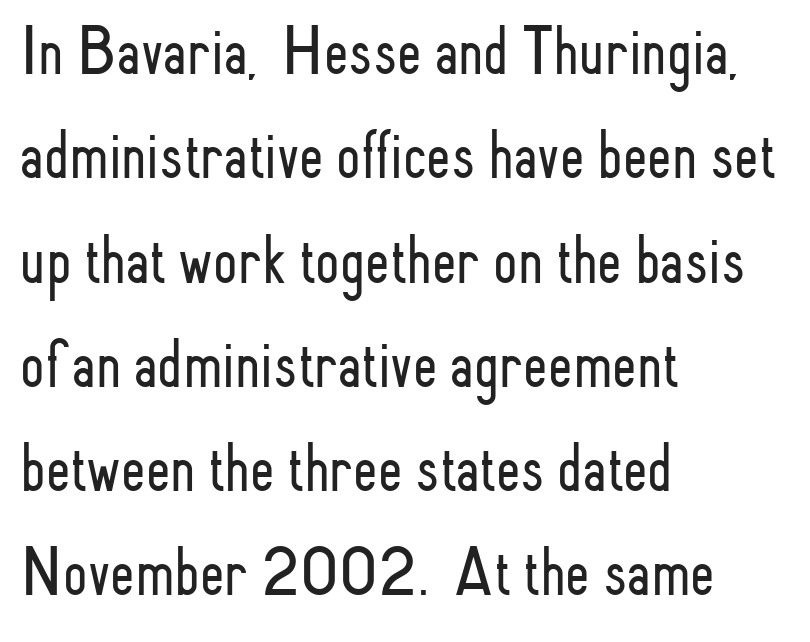
Q: Is the text bold? A: No.
Q: Is the text italic (slanted)? A: No, it is upright.
Q: Is the typeface a serif or a sans-serif typeface? A: Sans-serif.
Q: Is the text underlined? A: No.
Q: How is the paragraph aligned? A: Left-aligned.
Q: Is the spacing between letters normal or unusually wide? A: Normal.
Q: Is the spacing between lines tight, normal or loose? A: Normal.
Q: Width (condensed, normal, or wide)? A: Condensed.
Q: Stroke contrast? A: Low.
Q: x-height? A: Small.
Q: Monospaced? A: No.
